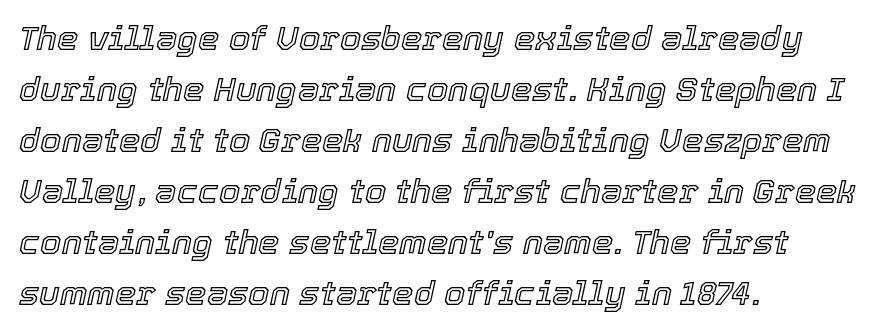
{"italic": "yes", "lean": "right", "slant_degrees": 12, "width": "normal", "x_height": "medium", "monospaced": "no", "underline": "no", "align": "left", "line_spacing": "normal", "line_spacing_ratio": 1.5, "letter_spacing": "normal", "letter_spacing_em": 0.0, "glyph_px": 34}
